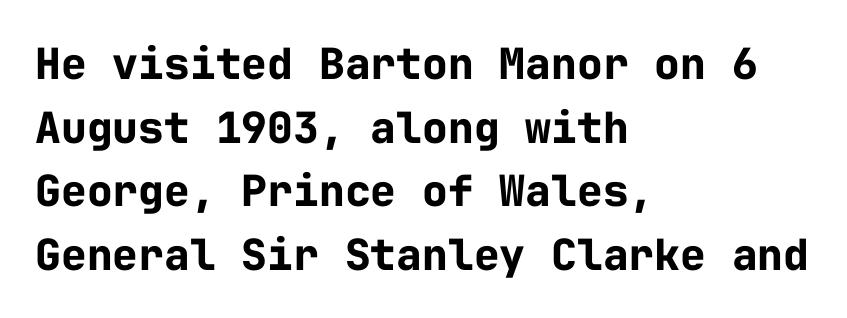
{"serif": "no", "italic": "no", "bold": "yes", "weight": "bold", "width": "normal", "stroke_contrast": "low", "x_height": "medium", "monospaced": "yes", "underline": "no", "align": "left", "line_spacing": "normal", "line_spacing_ratio": 1.48, "letter_spacing": "normal", "letter_spacing_em": 0.0, "glyph_px": 43}
